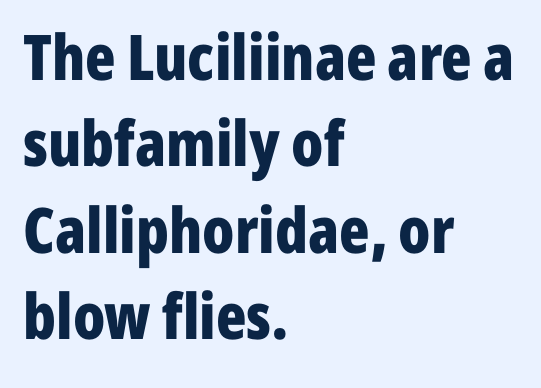
Q: Is the text bold? A: Yes.
Q: Is the text italic (slanted)? A: No, it is upright.
Q: Is the typeface a serif or a sans-serif typeface? A: Sans-serif.
Q: Is the text underlined? A: No.
Q: How is the paragraph aligned? A: Left-aligned.
Q: Is the spacing between letters normal or unusually wide? A: Normal.
Q: Is the spacing between lines tight, normal or loose? A: Normal.
Q: Width (condensed, normal, or wide)? A: Condensed.
Q: Stroke contrast? A: Low.
Q: x-height? A: Medium.
Q: Monospaced? A: No.
